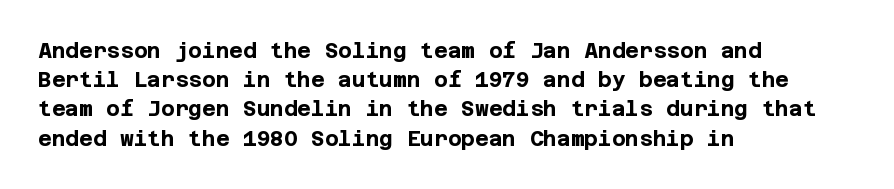
When letters stand straight like this, we call the style roman or upright. Line starts are locked; line ends wander. Quick note: underline off. Words appear dense and cohesive because spacing is normal. A normal amount of white space separates one row of letters from the next.
